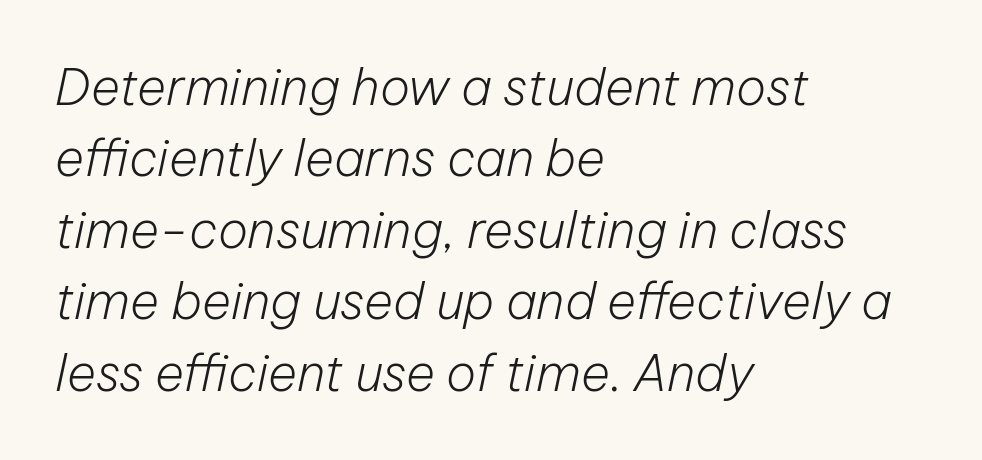
Q: Is the text bold? A: No.
Q: Is the text italic (slanted)? A: Yes, it leans right by about 12 degrees.
Q: Is the text underlined? A: No.
Q: How is the paragraph aligned? A: Left-aligned.
Q: Is the spacing between letters normal or unusually wide? A: Normal.
Q: Is the spacing between lines tight, normal or loose? A: Normal.
Q: Width (condensed, normal, or wide)? A: Normal.
Q: Stroke contrast? A: Low.
Q: x-height? A: Medium.
Q: Monospaced? A: No.
